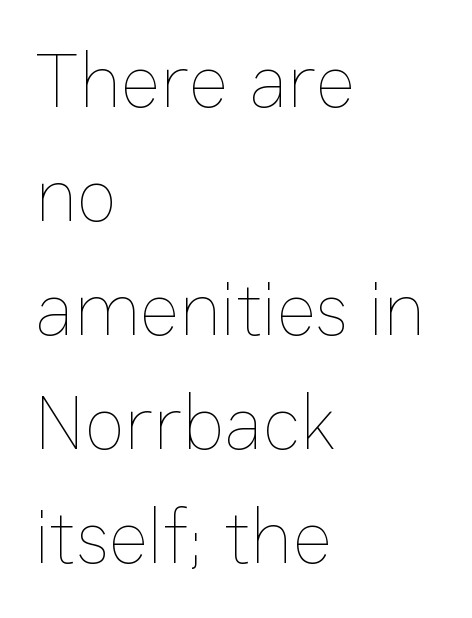
{"italic": "no", "bold": "no", "weight": "thin", "width": "normal", "stroke_contrast": "low", "x_height": "medium", "monospaced": "no", "underline": "no", "align": "left", "line_spacing": "normal", "line_spacing_ratio": 1.5, "letter_spacing": "normal", "letter_spacing_em": 0.0, "glyph_px": 76}
